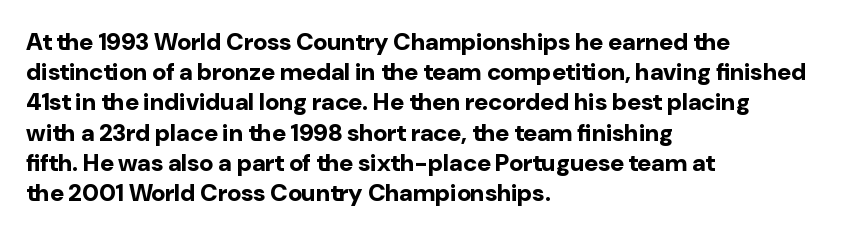
Q: Is the text bold? A: Yes.
Q: Is the text italic (slanted)? A: No, it is upright.
Q: Is the text underlined? A: No.
Q: How is the paragraph aligned? A: Left-aligned.
Q: Is the spacing between letters normal or unusually wide? A: Normal.
Q: Is the spacing between lines tight, normal or loose? A: Normal.
